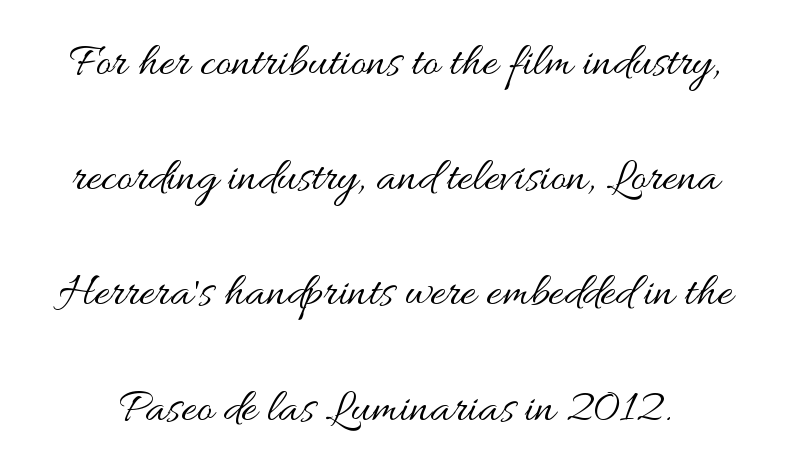
{"bold": "no", "weight": "regular", "width": "wide", "stroke_contrast": "medium", "x_height": "small", "monospaced": "no", "underline": "no", "line_spacing": "loose", "line_spacing_ratio": 2.4, "letter_spacing": "normal", "letter_spacing_em": 0.0, "glyph_px": 48}
